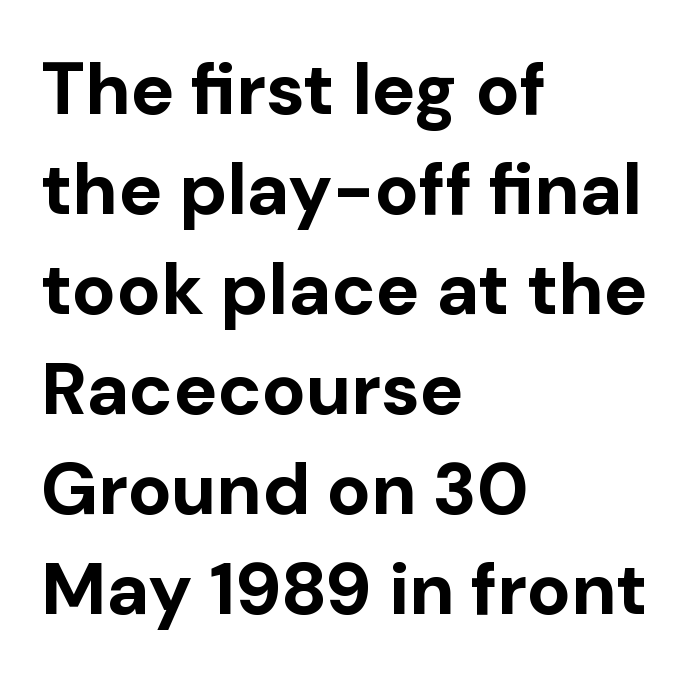
{"serif": "no", "italic": "no", "bold": "yes", "weight": "bold", "width": "normal", "stroke_contrast": "low", "x_height": "medium", "monospaced": "no", "underline": "no", "align": "left", "line_spacing": "normal", "line_spacing_ratio": 1.37, "letter_spacing": "normal", "letter_spacing_em": 0.0, "glyph_px": 73}
